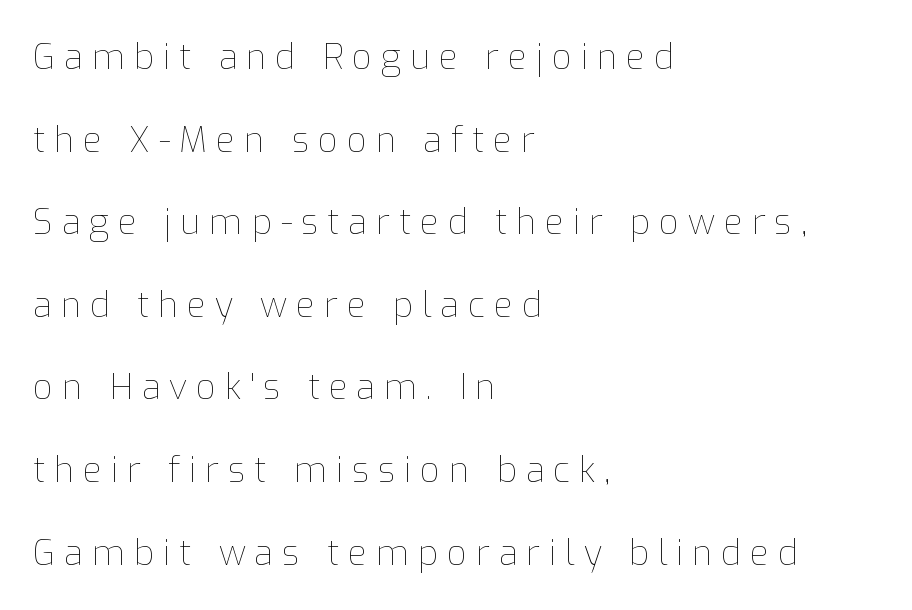
{"italic": "no", "bold": "no", "weight": "thin", "width": "normal", "stroke_contrast": "low", "x_height": "medium", "monospaced": "no", "underline": "no", "align": "left", "line_spacing": "loose", "line_spacing_ratio": 2.36, "letter_spacing": "wide", "letter_spacing_em": 0.25, "glyph_px": 35}
